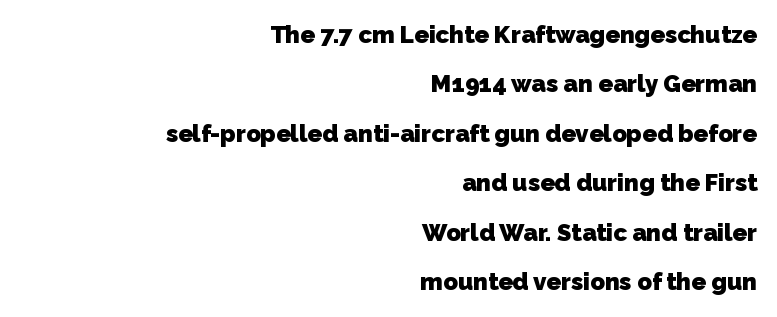
Honestly, there is no underline to notice here at all. Teacher's note: observe the even right margin — that is flush-right alignment. Reading down the column, the eye jumps a long way to each next line. Words appear dense and cohesive because spacing is normal. Stroke thickness is high; the sample reads as a true bold.
